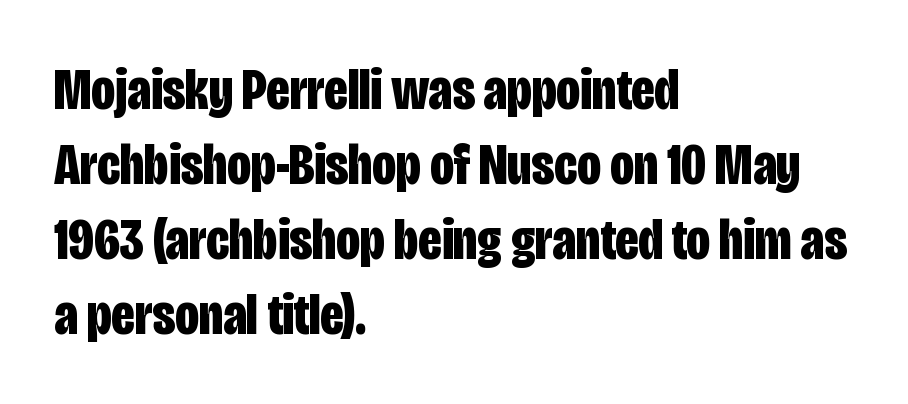
Q: Is the text bold? A: Yes.
Q: Is the text italic (slanted)? A: No, it is upright.
Q: Is the typeface a serif or a sans-serif typeface? A: Sans-serif.
Q: Is the text underlined? A: No.
Q: How is the paragraph aligned? A: Left-aligned.
Q: Is the spacing between letters normal or unusually wide? A: Normal.
Q: Is the spacing between lines tight, normal or loose? A: Normal.
Q: Width (condensed, normal, or wide)? A: Condensed.
Q: Stroke contrast? A: Low.
Q: x-height? A: Large.
Q: Monospaced? A: No.
